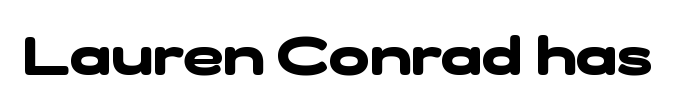
Does extra space separate the letters? No, they use regular spacing. Descender tails drop into unmarked territory. Typographic density is high because the face is bold. A typesetter would call this proportional, since set widths differ per character. In terms of letterform style, serifs are entirely absent.
